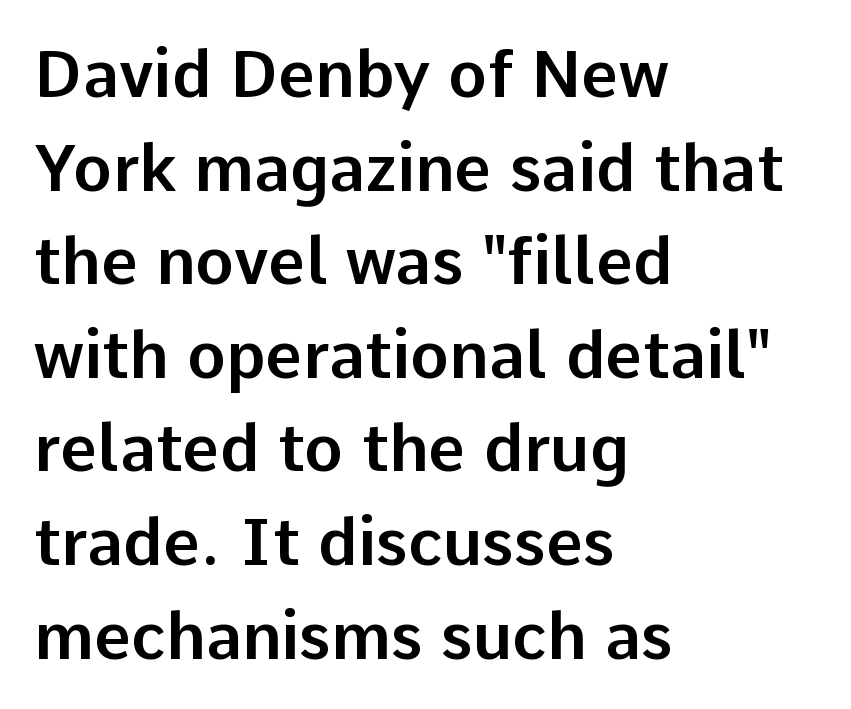
Q: Is the text italic (slanted)? A: No, it is upright.
Q: Is the typeface a serif or a sans-serif typeface? A: Sans-serif.
Q: Is the text underlined? A: No.
Q: How is the paragraph aligned? A: Left-aligned.
Q: Is the spacing between letters normal or unusually wide? A: Normal.
Q: Is the spacing between lines tight, normal or loose? A: Normal.
Q: Width (condensed, normal, or wide)? A: Normal.
Q: Stroke contrast? A: Low.
Q: x-height? A: Medium.
Q: Monospaced? A: No.
